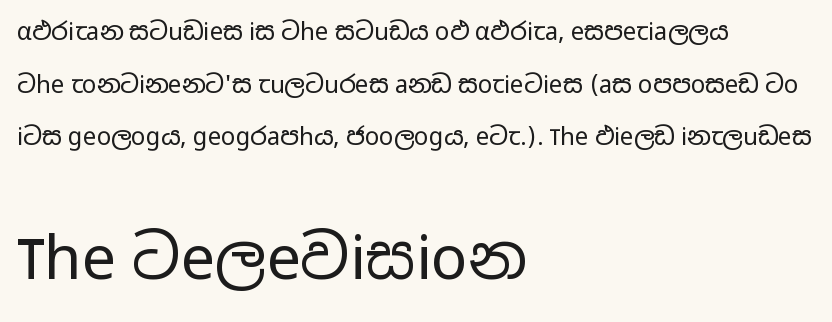
This layout puts the modest block above and the oversized block below. Compared with typical paragraphs, the rows here are farther apart. The foot of each line stays bare and open. Character widths vary here, with narrow letters taking less room than wide ones. The face used here is rendered with its standard letterfit.
